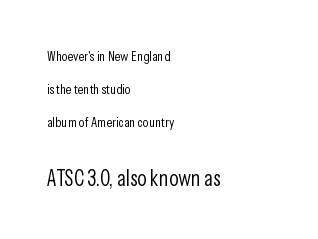
{"italic": "no", "bold": "no", "underline": "no", "align": "left", "line_spacing": "loose", "line_spacing_ratio": 2.36, "letter_spacing": "normal", "letter_spacing_em": 0.0, "larger_block": "second", "size_ratio": 1.57, "glyph_px": 22}
